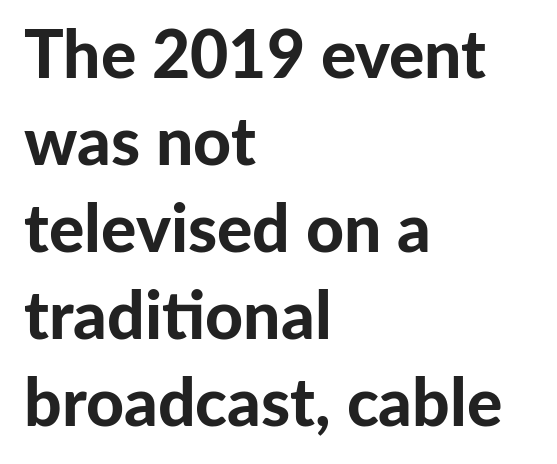
Q: Is the text bold? A: Yes.
Q: Is the text italic (slanted)? A: No, it is upright.
Q: Is the typeface a serif or a sans-serif typeface? A: Sans-serif.
Q: Is the text underlined? A: No.
Q: How is the paragraph aligned? A: Left-aligned.
Q: Is the spacing between letters normal or unusually wide? A: Normal.
Q: Is the spacing between lines tight, normal or loose? A: Normal.
Q: Width (condensed, normal, or wide)? A: Normal.
Q: Stroke contrast? A: Low.
Q: x-height? A: Medium.
Q: Monospaced? A: No.
